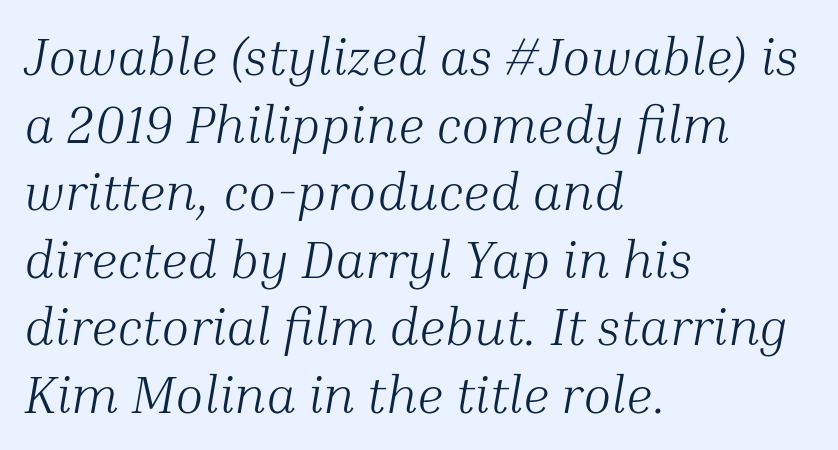
{"serif": "yes", "italic": "yes", "lean": "right", "slant_degrees": 10, "bold": "no", "weight": "light", "width": "normal", "stroke_contrast": "medium", "x_height": "medium", "monospaced": "no", "underline": "no", "align": "left", "line_spacing": "normal", "line_spacing_ratio": 1.3, "letter_spacing": "normal", "letter_spacing_em": 0.0, "glyph_px": 52}
